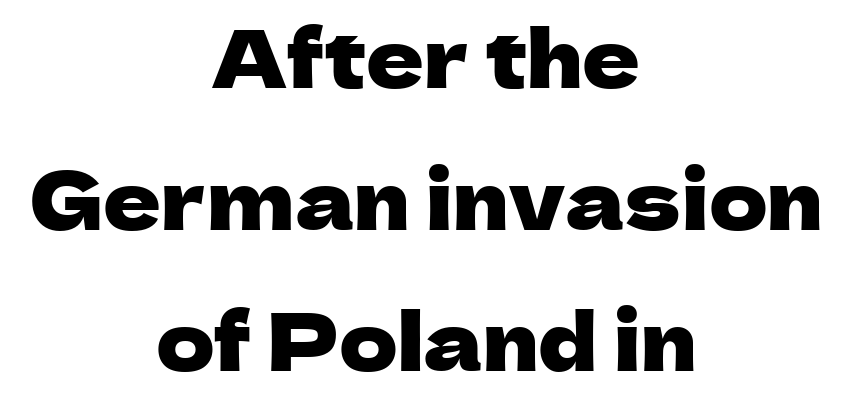
{"serif": "no", "italic": "no", "width": "normal", "stroke_contrast": "low", "x_height": "medium", "monospaced": "no", "underline": "no", "align": "center", "line_spacing_ratio": 1.77, "letter_spacing": "normal", "letter_spacing_em": 0.0, "glyph_px": 80}
